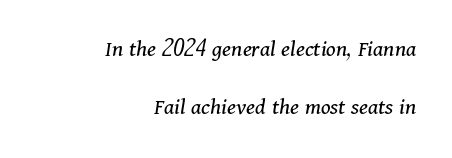
The image shows 24 px text type, italic (leaning right); set right-aligned, loose line spacing (2.41x), normal letter spacing, not underlined.
